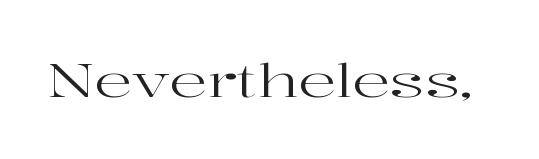
Q: Is the text bold? A: No.
Q: Is the text italic (slanted)? A: No, it is upright.
Q: Is the typeface a serif or a sans-serif typeface? A: Serif.
Q: Is the text underlined? A: No.
Q: Is the spacing between letters normal or unusually wide? A: Normal.
Q: Width (condensed, normal, or wide)? A: Wide.
Q: Stroke contrast? A: High.
Q: x-height? A: Medium.
Q: Monospaced? A: No.
